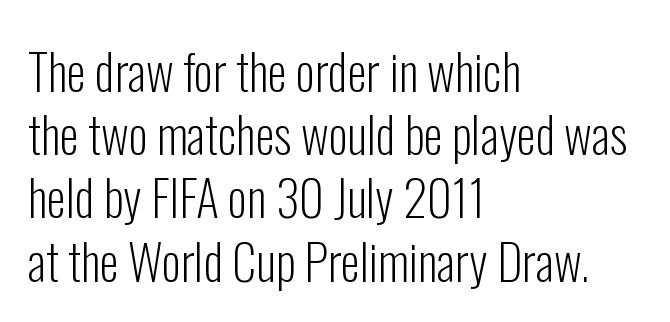
{"serif": "no", "italic": "no", "bold": "no", "weight": "light", "width": "condensed", "stroke_contrast": "low", "x_height": "medium", "monospaced": "no", "underline": "no", "align": "left", "line_spacing": "normal", "line_spacing_ratio": 1.29, "letter_spacing": "normal", "letter_spacing_em": 0.0, "glyph_px": 49}
